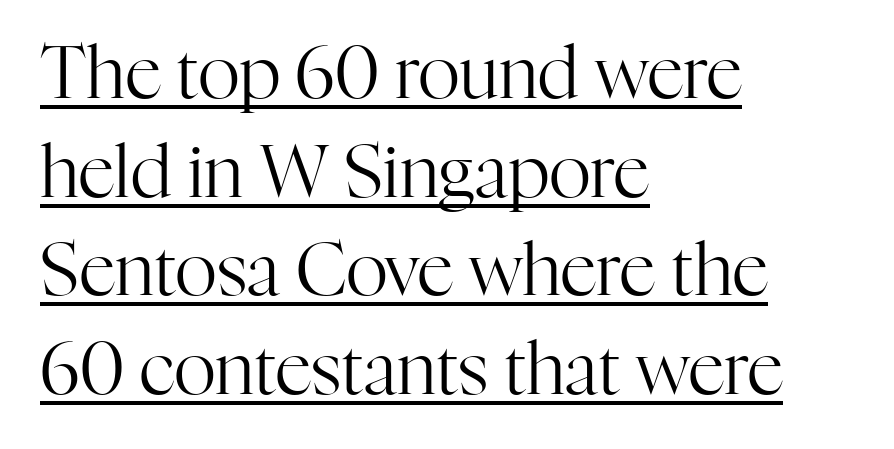
Q: Is the text bold? A: No.
Q: Is the text italic (slanted)? A: No, it is upright.
Q: Is the typeface a serif or a sans-serif typeface? A: Serif.
Q: Is the text underlined? A: Yes.
Q: How is the paragraph aligned? A: Left-aligned.
Q: Is the spacing between letters normal or unusually wide? A: Normal.
Q: Is the spacing between lines tight, normal or loose? A: Normal.
Q: Width (condensed, normal, or wide)? A: Normal.
Q: Stroke contrast? A: High.
Q: x-height? A: Medium.
Q: Monospaced? A: No.
